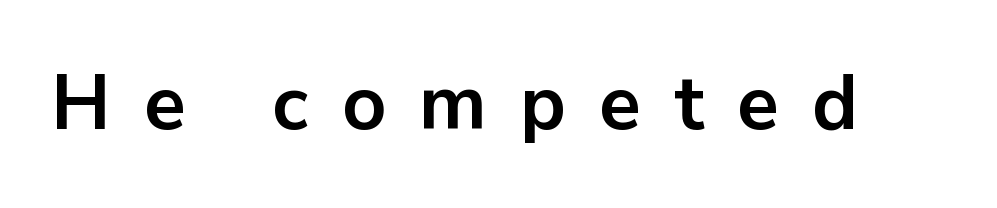
The image shows 77 px bold sans-serif type, upright; set unusually wide letter spacing (+0.43 em), not underlined; low stroke contrast and a medium x-height.
